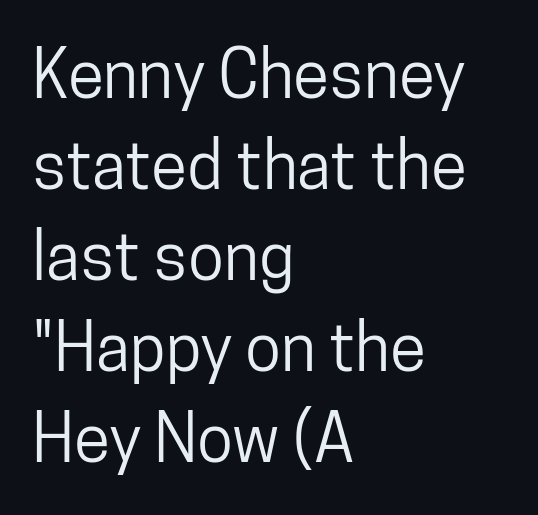
{"serif": "no", "italic": "no", "width": "condensed", "stroke_contrast": "low", "x_height": "medium", "monospaced": "no", "underline": "no", "align": "left", "line_spacing": "normal", "line_spacing_ratio": 1.38, "letter_spacing": "normal", "letter_spacing_em": 0.0, "glyph_px": 66}
